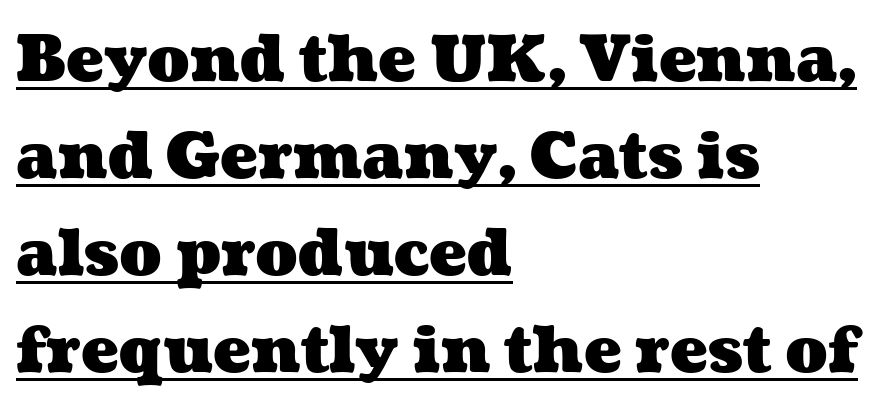
Q: Is the text bold? A: Yes.
Q: Is the text underlined? A: Yes.
Q: How is the paragraph aligned? A: Left-aligned.
Q: Is the spacing between letters normal or unusually wide? A: Normal.
Q: Is the spacing between lines tight, normal or loose? A: Normal.
Q: Width (condensed, normal, or wide)? A: Wide.
Q: Stroke contrast? A: Medium.
Q: x-height? A: Medium.
Q: Monospaced? A: No.
